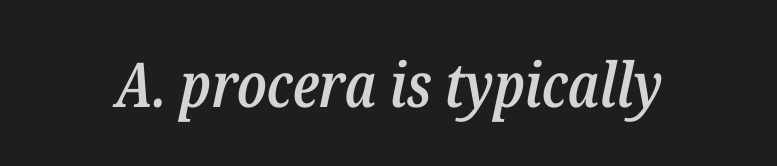
{"italic": "yes", "lean": "right", "slant_degrees": 12, "bold": "semi", "weight": "semibold", "width": "condensed", "stroke_contrast": "low", "x_height": "medium", "monospaced": "no", "underline": "no", "letter_spacing": "normal", "letter_spacing_em": 0.0, "glyph_px": 62}
